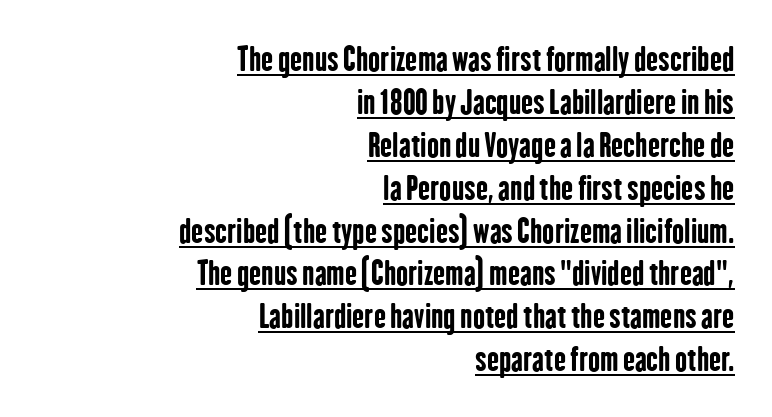
The paragraph shown leans on its right margin. This is sans-serif lettering, the kind often seen on screens and signage. Horizontal bands of white between lines are of average thickness. A dark, heavy texture on the line: the type is bold. The line texture is even and compact thanks to regular tracking. The letters stand upright; this is a roman face.
